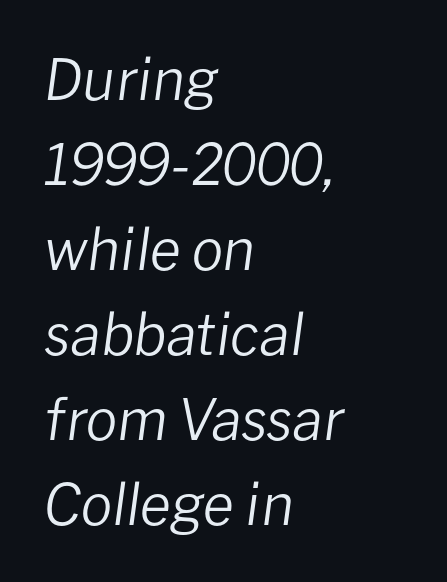
If you measured baseline to baseline, you'd find a middling distance. Clear beneath every line of the passage. Is the stroke heavy? The answer is a plain regular-or-lighter. These lines are rendered in a variable-pitch font. Italic: yes, the glyphs are oblique.
